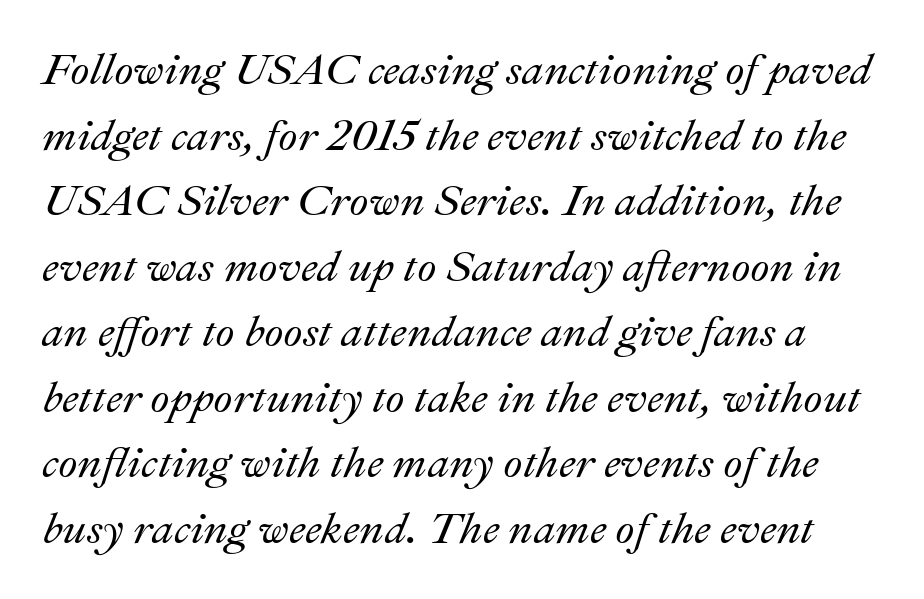
The image shows 44 px text type, italic (leaning right); set normal line spacing (1.49x), normal letter spacing, not underlined; medium stroke contrast and a small x-height.
